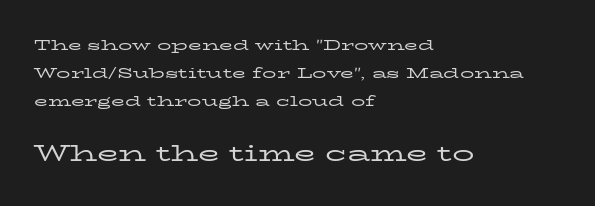
Q: Is the text bold? A: No.
Q: Is the text italic (slanted)? A: No, it is upright.
Q: Is the text underlined? A: No.
Q: How is the paragraph aligned? A: Left-aligned.
Q: Is the spacing between letters normal or unusually wide? A: Normal.
Q: Is the spacing between lines tight, normal or loose? A: Loose.
Q: Which block of text is set in a larger size, the first (top) or the second (bottom)? A: The second (bottom) one.
